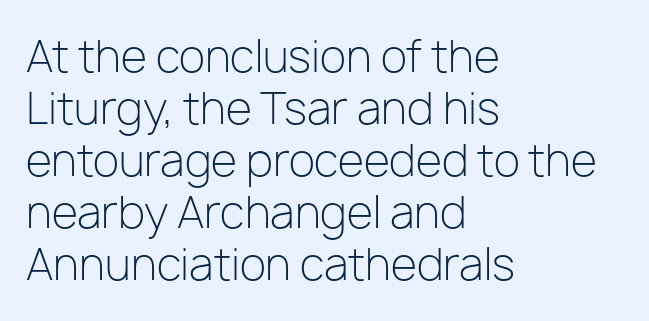
{"serif": "no", "italic": "no", "bold": "no", "weight": "light", "width": "normal", "stroke_contrast": "low", "x_height": "medium", "monospaced": "no", "underline": "no", "align": "left", "line_spacing_ratio": 1.21, "letter_spacing": "normal", "letter_spacing_em": 0.0, "glyph_px": 43}
